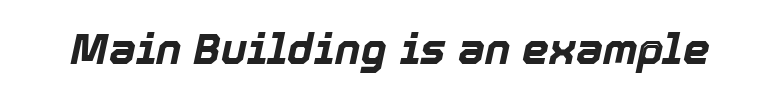
Tracking value appears to be zero — textbook default spacing. The string is rendered with underlining switched off. You can tell it's italic because the verticals aren't actually vertical. Bold? Absolutely — the strokes are thick and heavy.
